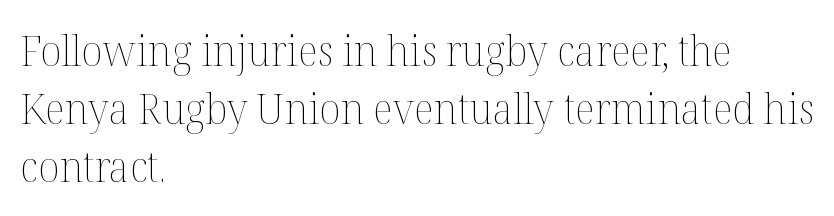
{"italic": "no", "bold": "no", "weight": "thin", "width": "normal", "stroke_contrast": "medium", "x_height": "medium", "monospaced": "no", "underline": "no", "align": "left", "line_spacing": "normal", "line_spacing_ratio": 1.35, "letter_spacing": "normal", "letter_spacing_em": 0.0, "glyph_px": 43}
